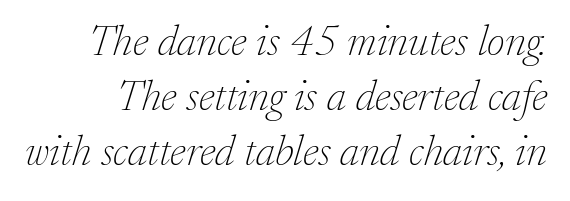
Horizontal bands of white between lines are of average thickness. This sample has the flowing, uneven cadence of proportional lettering. The space beneath each line is pristine and unruled. Yep, that's italic — everything's leaning.
